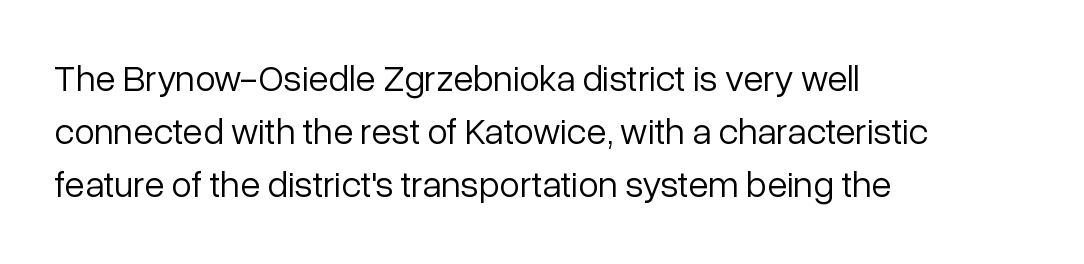
Observe the ordinary spacing: letters are neighbours, not strangers. Think of a printed novel: that variable character pitch is what you see here. This is the regular roman posture of the typeface. Plain, unruled lines of type. Is there much room between lines? A standard amount, neither cramped nor airy. No chunkiness to these letters — they're not bold.
